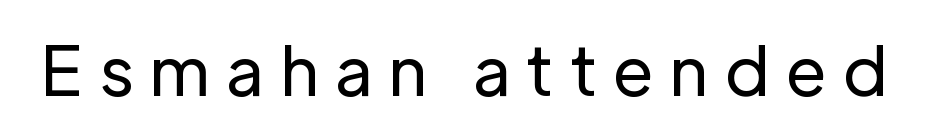
{"serif": "no", "italic": "no", "bold": "no", "weight": "regular", "width": "normal", "stroke_contrast": "low", "x_height": "medium", "monospaced": "no", "underline": "no", "letter_spacing": "wide", "letter_spacing_em": 0.26, "glyph_px": 68}
